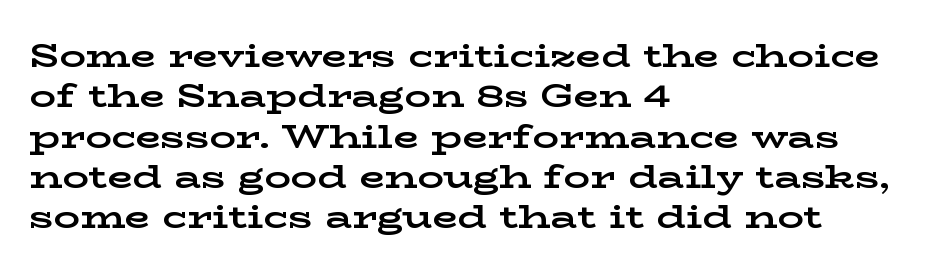
Q: Is the text bold? A: Yes.
Q: Is the text italic (slanted)? A: No, it is upright.
Q: Is the typeface a serif or a sans-serif typeface? A: Serif.
Q: Is the text underlined? A: No.
Q: How is the paragraph aligned? A: Left-aligned.
Q: Is the spacing between letters normal or unusually wide? A: Normal.
Q: Width (condensed, normal, or wide)? A: Wide.
Q: Stroke contrast? A: Low.
Q: x-height? A: Medium.
Q: Monospaced? A: No.
